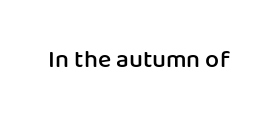
The letters stand upright; this is a roman face. Words appear dense and cohesive because spacing is normal. What weight is shown? A semibold, between regular and bold. The passage shown is not underscored anywhere.
